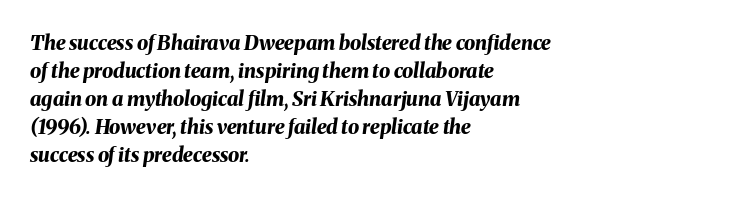
The passage shown stacks its lines at a standard gap. Standard letterfit; no display-style spreading of the glyphs. Its strokes are broad and dark, the hallmark of bold type. The rendering applies a slant to the glyphs. Check under the words: just untouched page. The paragraph shown leans on its left margin.
